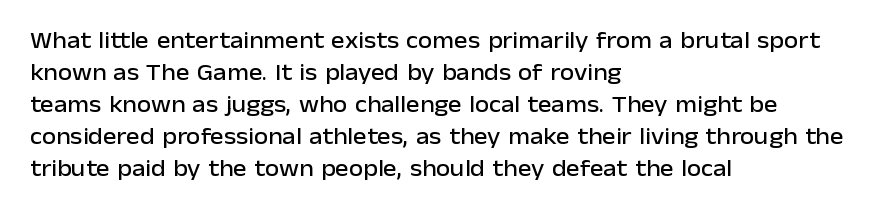
Q: Is the text italic (slanted)? A: No, it is upright.
Q: Is the text underlined? A: No.
Q: How is the paragraph aligned? A: Left-aligned.
Q: Is the spacing between letters normal or unusually wide? A: Normal.
Q: Is the spacing between lines tight, normal or loose? A: Normal.
